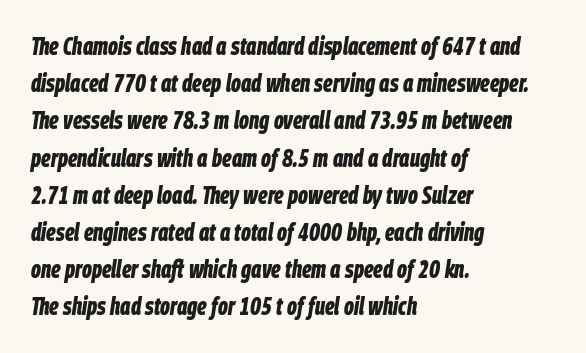
Q: Is the text bold? A: Yes.
Q: Is the text italic (slanted)? A: Yes, it leans right by about 9 degrees.
Q: Is the text underlined? A: No.
Q: How is the paragraph aligned? A: Left-aligned.
Q: Is the spacing between letters normal or unusually wide? A: Normal.
Q: Is the spacing between lines tight, normal or loose? A: Normal.
